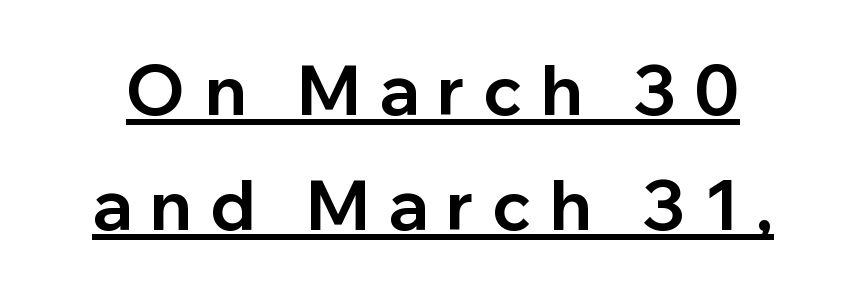
Q: Is the text bold? A: Yes.
Q: Is the text italic (slanted)? A: No, it is upright.
Q: Is the typeface a serif or a sans-serif typeface? A: Sans-serif.
Q: Is the text underlined? A: Yes.
Q: Is the spacing between letters normal or unusually wide? A: Unusually wide.
Q: Is the spacing between lines tight, normal or loose? A: Normal.
Q: Width (condensed, normal, or wide)? A: Normal.
Q: Stroke contrast? A: Low.
Q: x-height? A: Medium.
Q: Monospaced? A: No.
